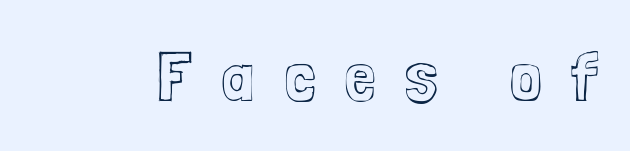
The image shows 72 px condensed type, upright; set unusually wide letter spacing (+0.4 em), not underlined; a medium x-height.
